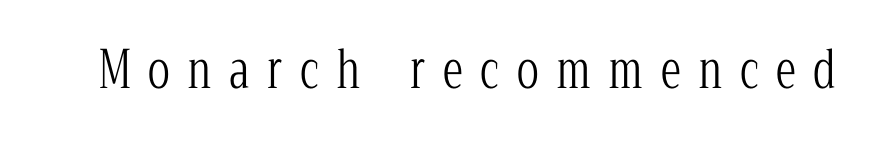
{"serif": "yes", "italic": "no", "bold": "no", "weight": "light", "width": "condensed", "stroke_contrast": "low", "x_height": "medium", "monospaced": "no", "underline": "no", "letter_spacing": "wide", "letter_spacing_em": 0.35, "glyph_px": 51}
